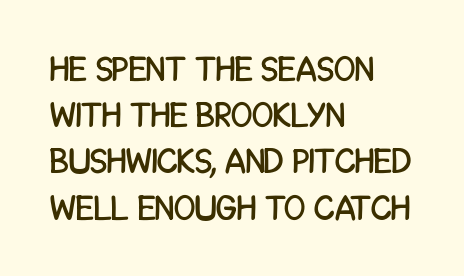
Q: Is the text italic (slanted)? A: No, it is upright.
Q: Is the typeface a serif or a sans-serif typeface? A: Sans-serif.
Q: Is the text underlined? A: No.
Q: How is the paragraph aligned? A: Left-aligned.
Q: Is the spacing between letters normal or unusually wide? A: Normal.
Q: Is the spacing between lines tight, normal or loose? A: Normal.
Q: Width (condensed, normal, or wide)? A: Condensed.
Q: Stroke contrast? A: Low.
Q: x-height? A: Large.
Q: Monospaced? A: No.
